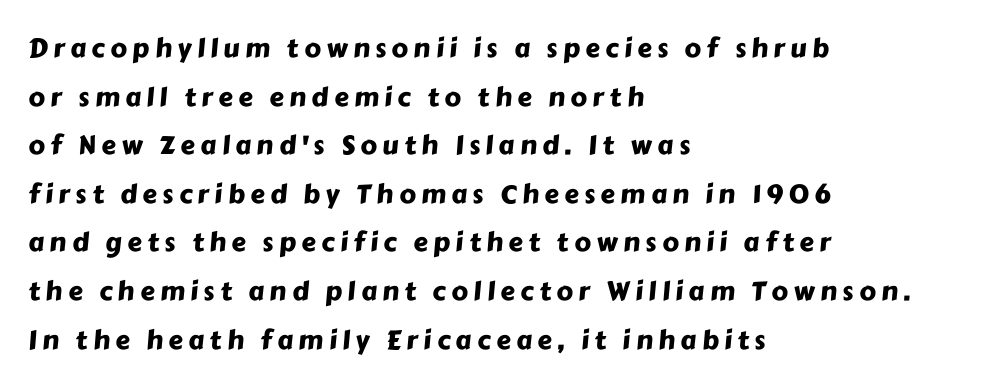
The image shows 26 px text type; set left-aligned, line spacing 1.87x, unusually wide letter spacing (+0.21 em), not underlined.
